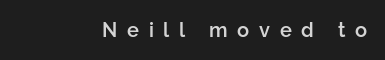
Q: Is the text bold? A: Semi-bold.
Q: Is the text italic (slanted)? A: No, it is upright.
Q: Is the text underlined? A: No.
Q: Is the spacing between letters normal or unusually wide? A: Unusually wide.
